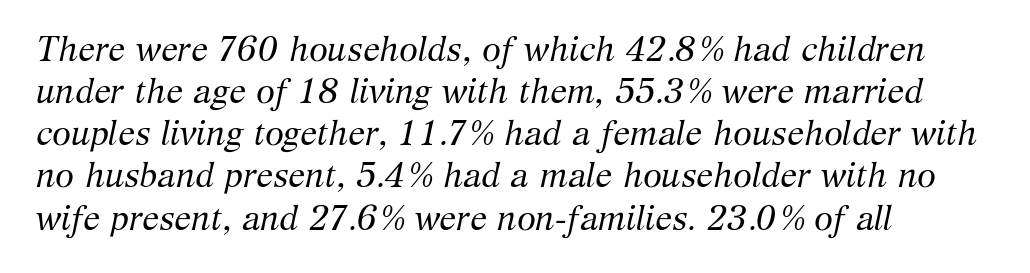
Q: Is the text bold? A: No.
Q: Is the text italic (slanted)? A: Yes, it leans right by about 12 degrees.
Q: Is the typeface a serif or a sans-serif typeface? A: Serif.
Q: Is the text underlined? A: No.
Q: How is the paragraph aligned? A: Left-aligned.
Q: Is the spacing between letters normal or unusually wide? A: Normal.
Q: Width (condensed, normal, or wide)? A: Normal.
Q: Stroke contrast? A: Medium.
Q: x-height? A: Medium.
Q: Monospaced? A: No.
